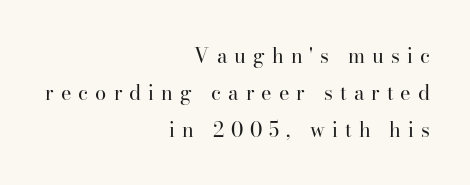
Letters rest on an invisible, unmarked baseline. On a weight scale, this lands at 450 or below. Vertical strokes here are truly vertical. Loose tracking; the words dissolve into strings of separated letters.
